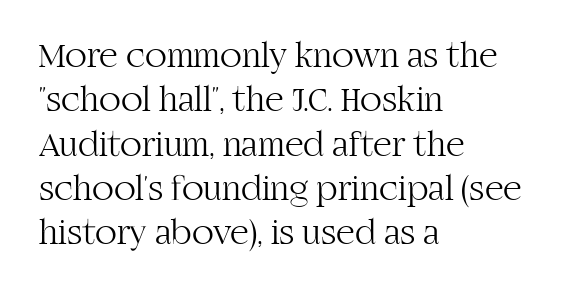
{"serif": "yes", "italic": "no", "bold": "no", "weight": "light", "width": "normal", "stroke_contrast": "high", "x_height": "large", "monospaced": "no", "underline": "no", "align": "left", "line_spacing_ratio": 1.23, "letter_spacing": "normal", "letter_spacing_em": 0.0, "glyph_px": 36}
